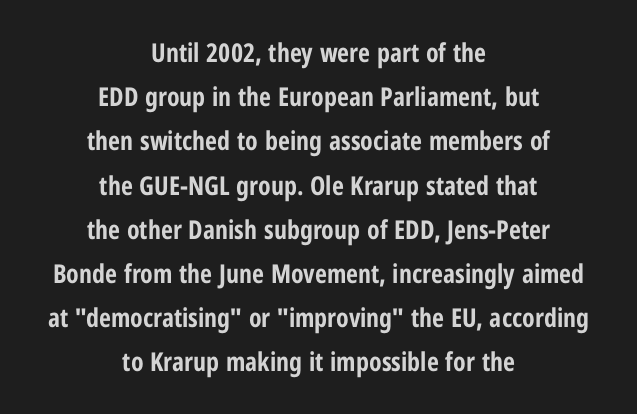
{"italic": "no", "bold": "yes", "underline": "no", "align": "center", "line_spacing": "normal", "line_spacing_ratio": 1.7, "letter_spacing": "normal", "letter_spacing_em": 0.0, "glyph_px": 26}
